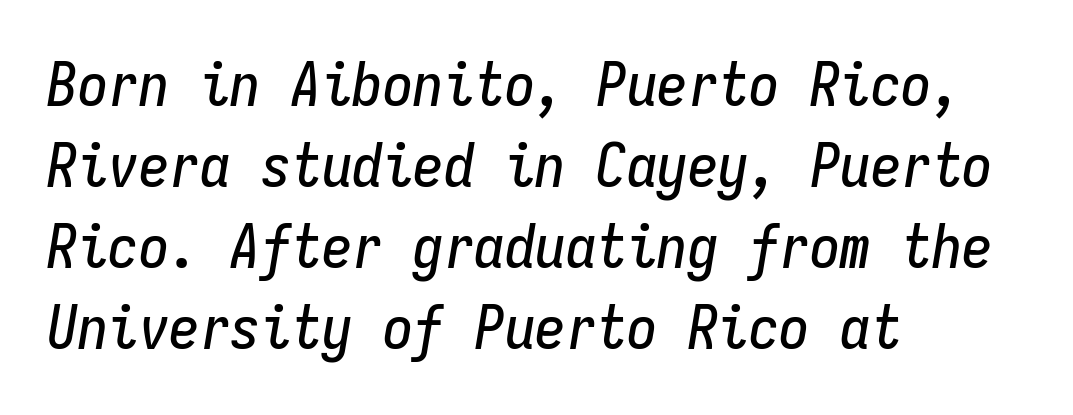
Any mark beneath the type? The region is blank. Tracking here is standard; glyphs follow each other at the usual distance. The lettering tilts uniformly, giving the passage an italic look. You could count columns in this text — the font is strictly monospaced. Visually the block forms a straight wall on the left and a jagged coastline on the right.
